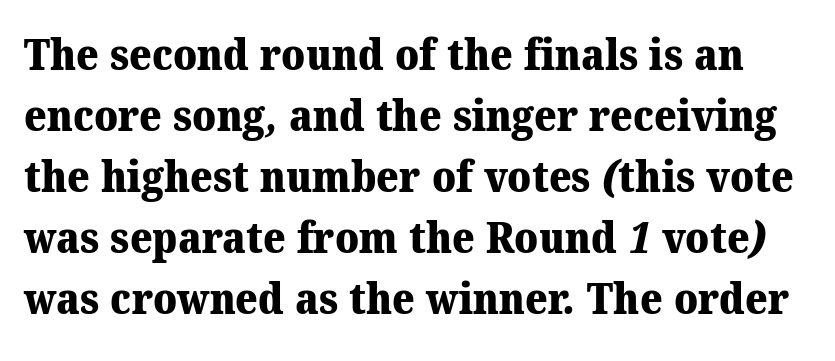
The image shows 43 px heavy serif type; set normal line spacing (1.42x), normal letter spacing, not underlined; medium stroke contrast and a medium x-height.
